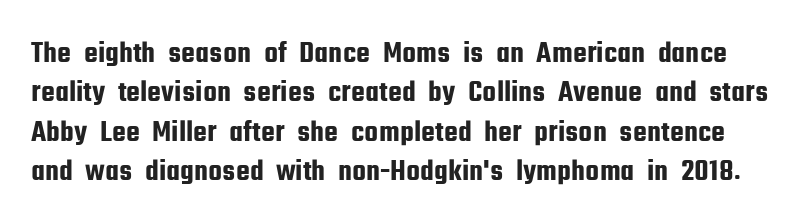
Q: Is the text italic (slanted)? A: No, it is upright.
Q: Is the typeface a serif or a sans-serif typeface? A: Sans-serif.
Q: Is the text underlined? A: No.
Q: Is the spacing between letters normal or unusually wide? A: Normal.
Q: Is the spacing between lines tight, normal or loose? A: Normal.
Q: Width (condensed, normal, or wide)? A: Condensed.
Q: Stroke contrast? A: Low.
Q: x-height? A: Medium.
Q: Monospaced? A: No.
